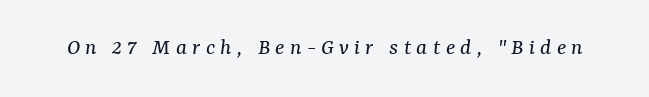
Q: Is the text bold? A: No.
Q: Is the text italic (slanted)? A: Yes, it leans right by about 7 degrees.
Q: Is the text underlined? A: No.
Q: Is the spacing between letters normal or unusually wide? A: Unusually wide.
